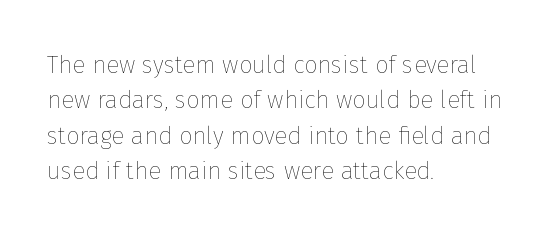
Tracking value appears to be zero — textbook default spacing. Posture: straight, roman, zero tilt. Leftover space on each line is placed entirely after the last word. This is not heavy type; no bold has been used.
